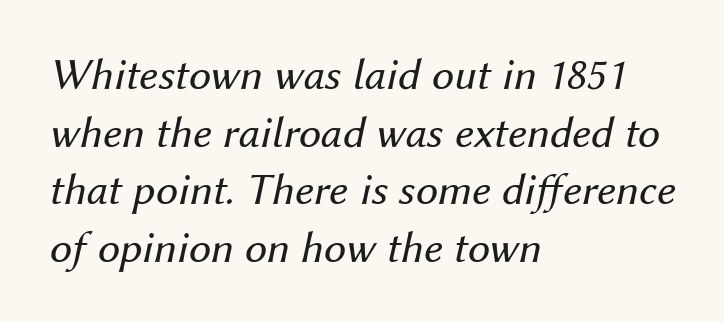
Q: Is the text bold? A: No.
Q: Is the text italic (slanted)? A: Yes, it leans right by about 12 degrees.
Q: Is the text underlined? A: No.
Q: How is the paragraph aligned? A: Left-aligned.
Q: Is the spacing between letters normal or unusually wide? A: Normal.
Q: Is the spacing between lines tight, normal or loose? A: Normal.
Q: Width (condensed, normal, or wide)? A: Normal.
Q: Stroke contrast? A: Medium.
Q: x-height? A: Medium.
Q: Monospaced? A: No.
